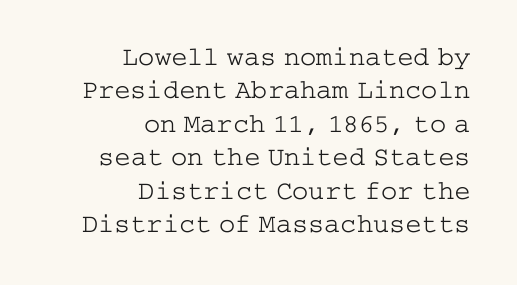
The image shows 27 px text type, upright; set right-aligned, line spacing 1.24x, normal letter spacing, not underlined.
